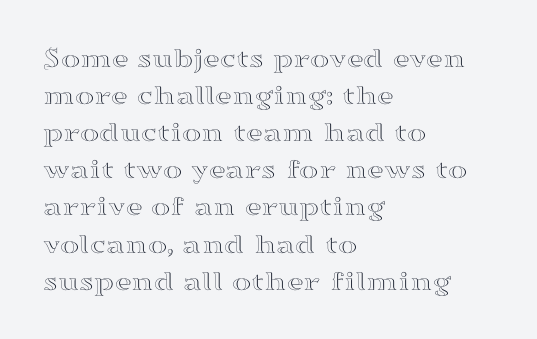
Q: Is the text italic (slanted)? A: No, it is upright.
Q: Is the typeface a serif or a sans-serif typeface? A: Serif.
Q: Is the text underlined? A: No.
Q: How is the paragraph aligned? A: Left-aligned.
Q: Is the spacing between letters normal or unusually wide? A: Normal.
Q: Is the spacing between lines tight, normal or loose? A: Normal.
Q: Width (condensed, normal, or wide)? A: Wide.
Q: Stroke contrast? A: High.
Q: x-height? A: Small.
Q: Monospaced? A: No.
